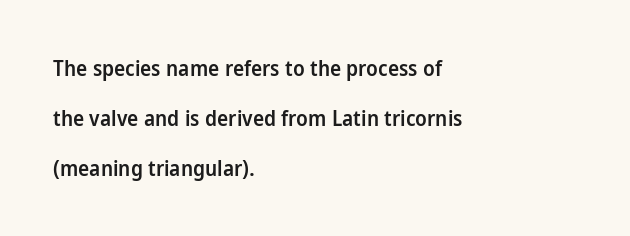
{"italic": "no", "bold": "semi", "underline": "no", "align": "left", "line_spacing": "loose", "line_spacing_ratio": 2.37, "letter_spacing": "normal", "letter_spacing_em": 0.0, "glyph_px": 21}
